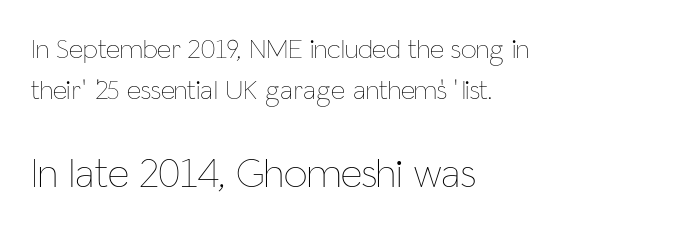
Looks like regular typesetting: each glyph gets only the width it needs. Compare the two chunks: the lower has the greater cap height. Interline gaps are of average width in this sample. Weight: not bold — regular or lighter.
